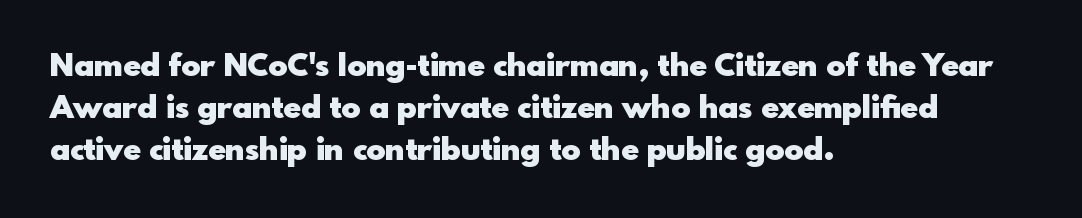
{"serif": "no", "italic": "no", "bold": "yes", "weight": "heavy", "width": "normal", "x_height": "small", "monospaced": "no", "underline": "no", "align": "left", "line_spacing": "normal", "line_spacing_ratio": 1.31, "letter_spacing": "normal", "letter_spacing_em": 0.0, "glyph_px": 32}
